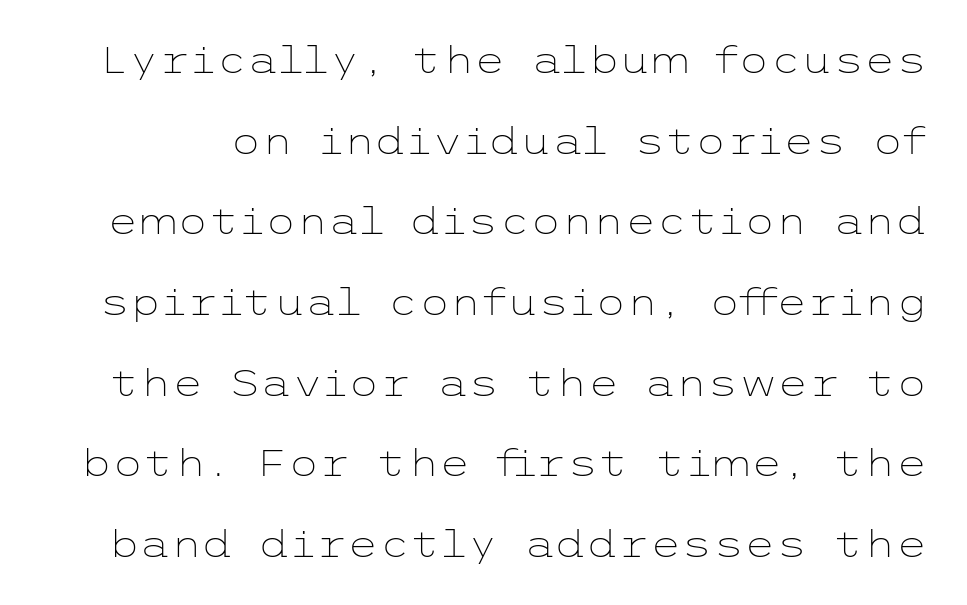
Q: Is the text bold? A: No.
Q: Is the text italic (slanted)? A: No, it is upright.
Q: Is the typeface a serif or a sans-serif typeface? A: Sans-serif.
Q: Is the text underlined? A: No.
Q: Is the spacing between letters normal or unusually wide? A: Normal.
Q: Is the spacing between lines tight, normal or loose? A: Loose.
Q: Width (condensed, normal, or wide)? A: Wide.
Q: Stroke contrast? A: Low.
Q: x-height? A: Medium.
